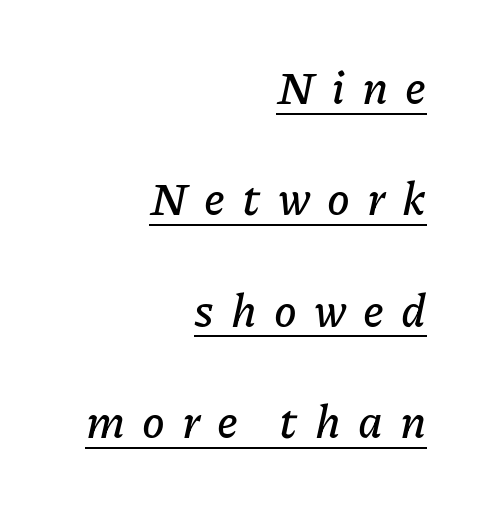
Tracking here is generous; glyphs stand well apart from one another. Caption: multi-line text, flush right, ragged left. Would a proofreader flag this as italicized? Yes. The lines are spread far apart with generous leading.
